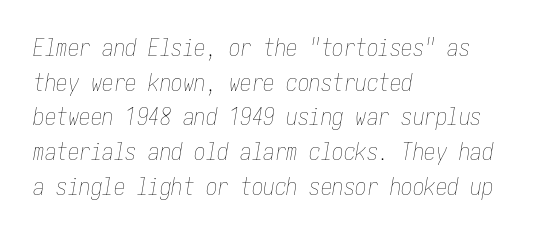
Is this a heavy cut? Hardly; it is regular or lighter. Between one letter and the next there's only the usual sliver of space. Which margin do the lines hug? The left one — the right edge is uneven. The axis of the letterforms is tilted away from vertical. The passage shown stacks its lines at a standard gap.
